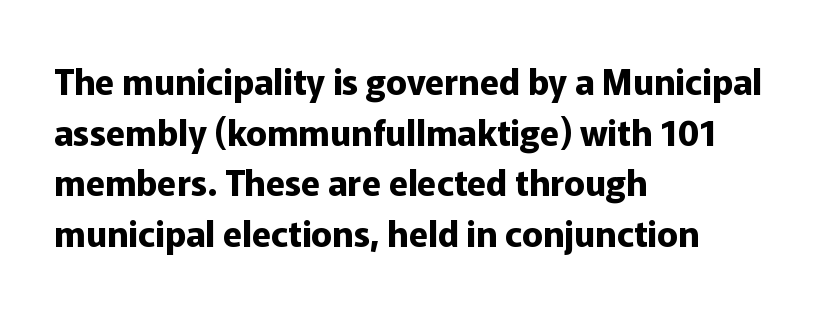
The image shows 35 px bold sans-serif type, upright; set left-aligned, normal line spacing (1.45x), normal letter spacing, not underlined; low stroke contrast and a medium x-height.
